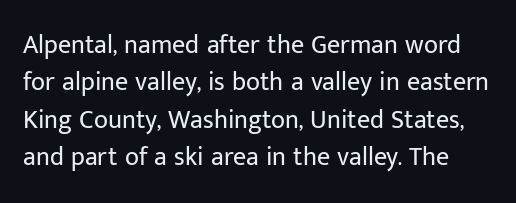
The type sits square on the baseline with zero lean. These glyphs show unthickened strokes, regular width or finer. Has an underline been added? It has not. Whoever set this chose a conventional vertical rhythm. Observe the ordinary spacing: letters are neighbours, not strangers.
